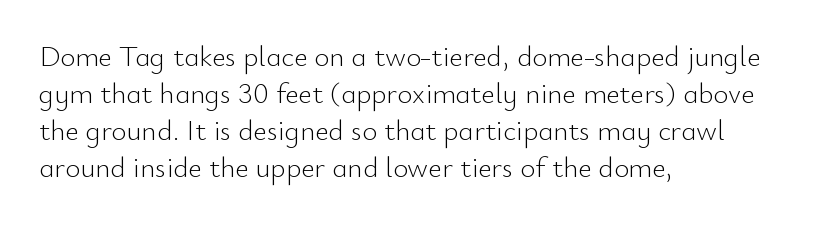
A normal amount of white space separates one row of letters from the next. Here the designer chose a conventional face with non-uniform glyph widths. Alignment: flush left. Weight: in the light-to-regular range.
